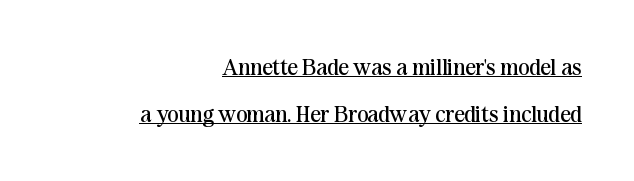
{"italic": "no", "bold": "no", "underline": "yes", "align": "right", "line_spacing": "loose", "line_spacing_ratio": 2.04, "letter_spacing": "normal", "letter_spacing_em": 0.0, "glyph_px": 23}
